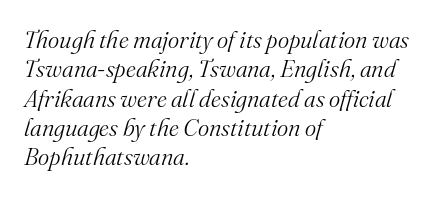
The image shows 24 px text type, italic (leaning right); set left-aligned, line spacing 1.22x, normal letter spacing, not underlined.
